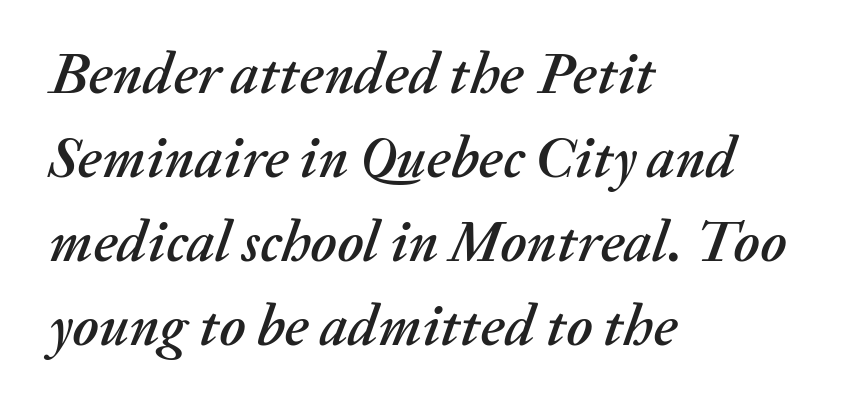
Q: Is the text italic (slanted)? A: Yes, it leans right by about 20 degrees.
Q: Is the text underlined? A: No.
Q: How is the paragraph aligned? A: Left-aligned.
Q: Is the spacing between letters normal or unusually wide? A: Normal.
Q: Is the spacing between lines tight, normal or loose? A: Normal.
Q: Width (condensed, normal, or wide)? A: Normal.
Q: Stroke contrast? A: Medium.
Q: x-height? A: Medium.
Q: Monospaced? A: No.
